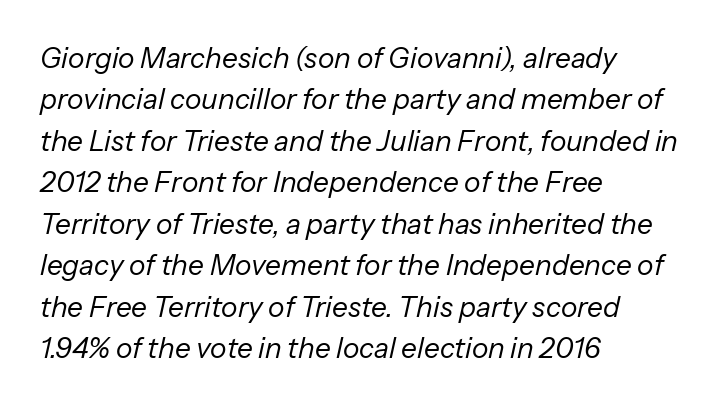
The vertical gap from one line to the next is medium. The letters advance in unequal steps, a hallmark of proportional type. Stroke mass is kept to a normal reading level or below. Beneath every word, the page is bare.
